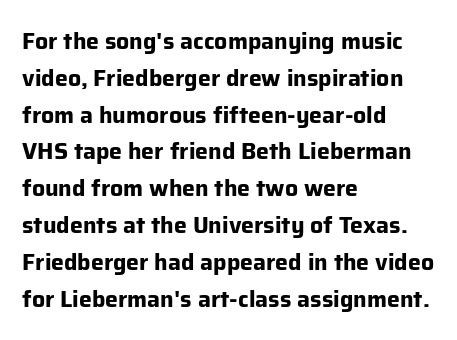
Q: Is the text bold? A: Yes.
Q: Is the text italic (slanted)? A: No, it is upright.
Q: Is the text underlined? A: No.
Q: How is the paragraph aligned? A: Left-aligned.
Q: Is the spacing between letters normal or unusually wide? A: Normal.
Q: Is the spacing between lines tight, normal or loose? A: Normal.
